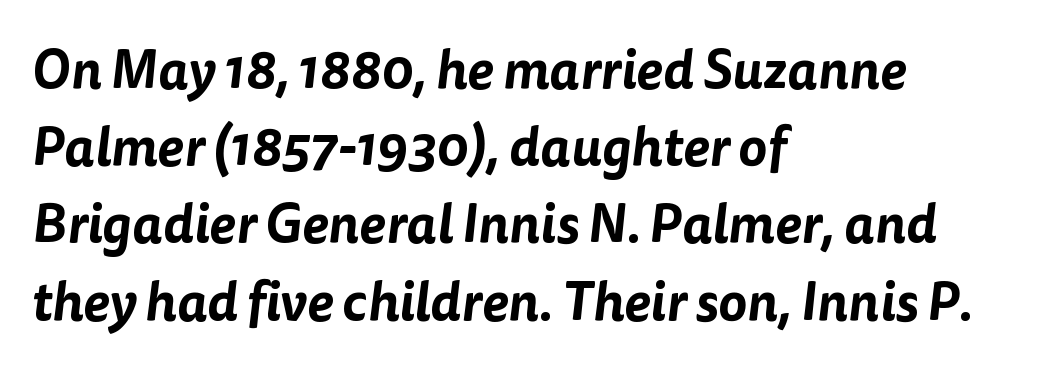
Q: Is the typeface a serif or a sans-serif typeface? A: Sans-serif.
Q: Is the text underlined? A: No.
Q: How is the paragraph aligned? A: Left-aligned.
Q: Is the spacing between letters normal or unusually wide? A: Normal.
Q: Is the spacing between lines tight, normal or loose? A: Normal.
Q: Width (condensed, normal, or wide)? A: Normal.
Q: Stroke contrast? A: Low.
Q: x-height? A: Medium.
Q: Monospaced? A: No.
